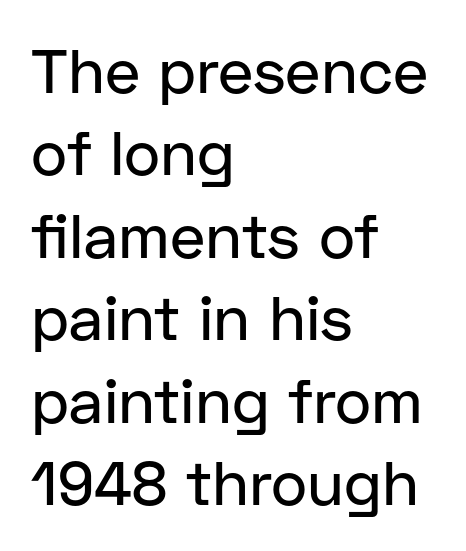
The image shows 62 px sans-serif type, upright; set left-aligned, normal line spacing (1.33x), normal letter spacing, not underlined; low stroke contrast and a medium x-height.
